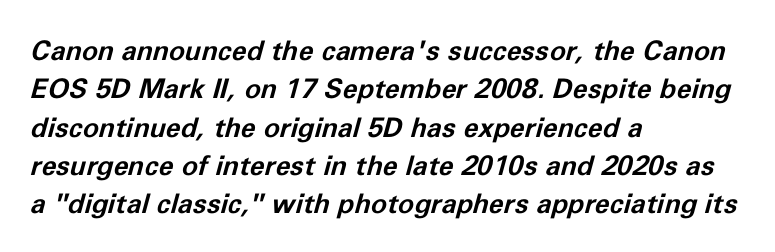
{"italic": "yes", "lean": "right", "slant_degrees": 11, "bold": "yes", "underline": "no", "align": "left", "line_spacing": "normal", "line_spacing_ratio": 1.42, "letter_spacing": "normal", "letter_spacing_em": 0.0, "glyph_px": 27}
